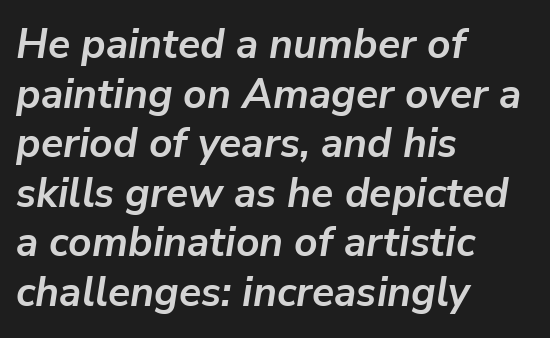
Q: Is the text bold? A: Yes.
Q: Is the text italic (slanted)? A: Yes, it leans right by about 9 degrees.
Q: Is the text underlined? A: No.
Q: How is the paragraph aligned? A: Left-aligned.
Q: Is the spacing between letters normal or unusually wide? A: Normal.
Q: Width (condensed, normal, or wide)? A: Normal.
Q: Stroke contrast? A: Low.
Q: x-height? A: Medium.
Q: Monospaced? A: No.
